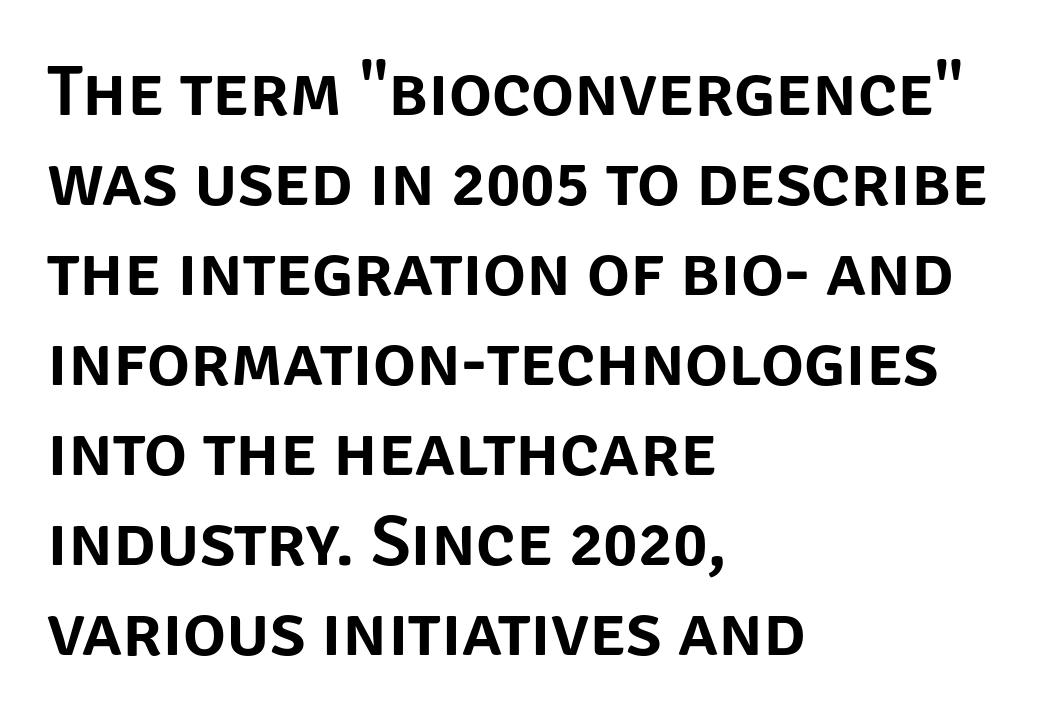
Q: Is the text italic (slanted)? A: No, it is upright.
Q: Is the typeface a serif or a sans-serif typeface? A: Sans-serif.
Q: Is the text underlined? A: No.
Q: How is the paragraph aligned? A: Left-aligned.
Q: Is the spacing between letters normal or unusually wide? A: Normal.
Q: Is the spacing between lines tight, normal or loose? A: Normal.
Q: Width (condensed, normal, or wide)? A: Normal.
Q: Stroke contrast? A: Low.
Q: x-height? A: Large.
Q: Monospaced? A: No.
